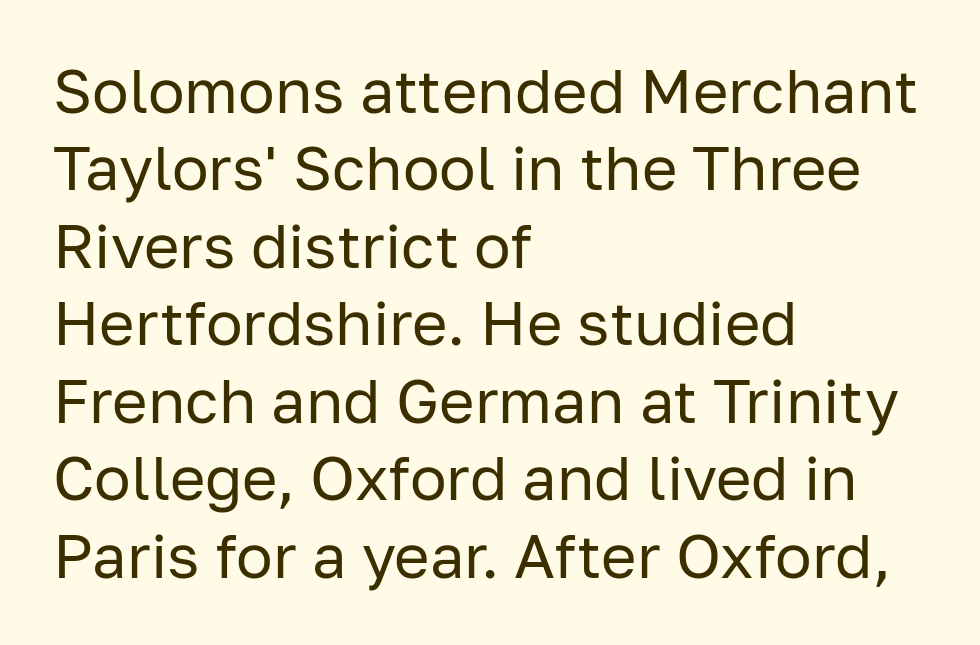
{"serif": "no", "italic": "no", "bold": "no", "weight": "regular", "width": "normal", "stroke_contrast": "low", "x_height": "medium", "monospaced": "no", "underline": "no", "align": "left", "line_spacing": "normal", "line_spacing_ratio": 1.27, "letter_spacing": "normal", "letter_spacing_em": 0.0, "glyph_px": 61}
